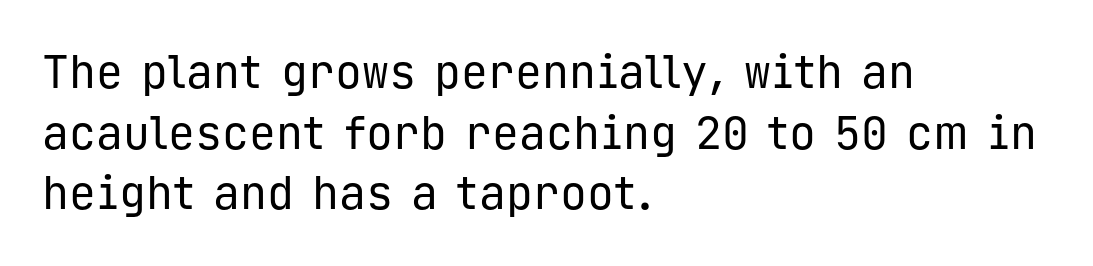
Nobody drew a line under any word here. Heft: none added — not bold. The line texture is even and compact thanks to regular tracking. Do the characters align in a grid? Yes, the font is monospaced. Is there much room between lines? A standard amount, neither cramped nor airy. Tall strokes in this sample are plumb rather than angled.
